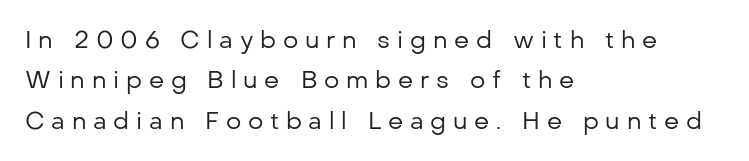
{"italic": "no", "bold": "no", "underline": "no", "align": "left", "line_spacing": "normal", "line_spacing_ratio": 1.68, "letter_spacing": "wide", "letter_spacing_em": 0.28, "glyph_px": 24}
